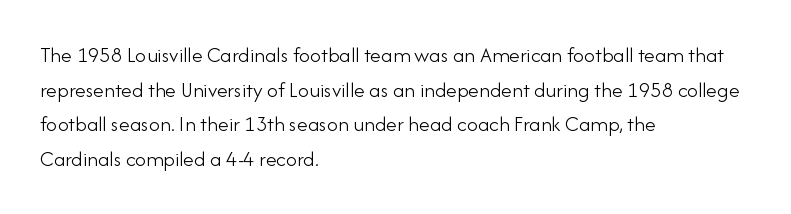
{"italic": "no", "bold": "no", "underline": "no", "align": "left", "line_spacing": "normal", "line_spacing_ratio": 1.57, "letter_spacing": "normal", "letter_spacing_em": 0.0, "glyph_px": 22}
